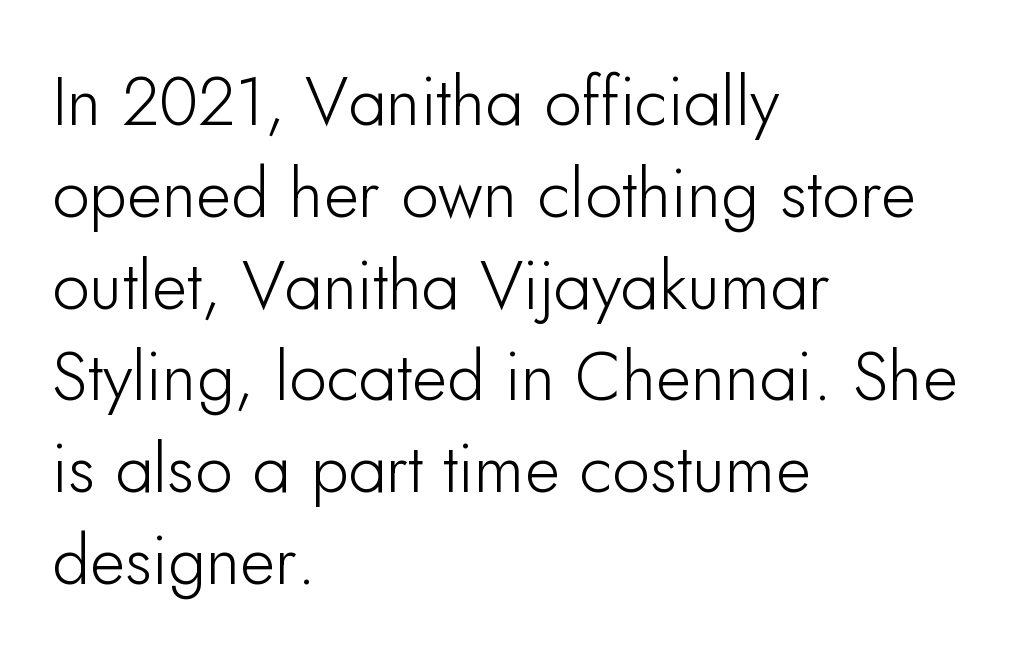
Whoever set this chose a conventional vertical rhythm. Proportional: the letters do not fall into vertical columns. The specimen reads as upright at a glance. The rag falls on the right side of this text block. Characters follow at the spacing the type designer built in. Anything drawn beneath the words? Only blank space.
